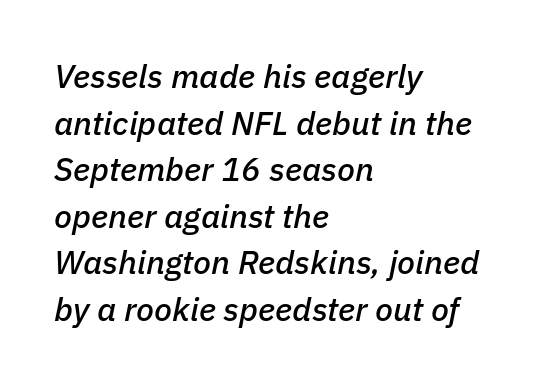
Is there much room between lines? A standard amount, neither cramped nor airy. Spacing verdict: proportional, widths tailored to each character. Is the letter spacing exaggerated? No — it looks like the ordinary default. Yep, that's italic — everything's leaning. The space beneath each line is pristine and unruled.
